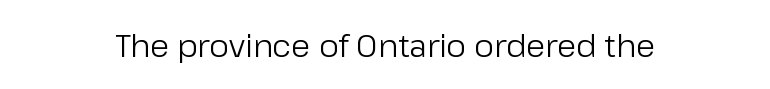
{"serif": "no", "italic": "no", "bold": "no", "weight": "regular", "width": "normal", "stroke_contrast": "low", "x_height": "medium", "monospaced": "no", "underline": "no", "align": "center", "letter_spacing": "normal", "letter_spacing_em": 0.0, "glyph_px": 31}
